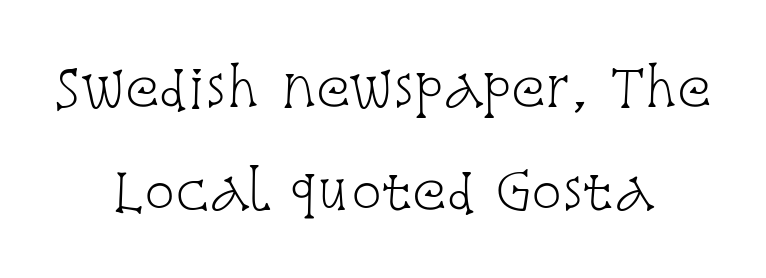
Old-style or modern, the face here clearly has serifs. The vertical gap from one line to the next is large. Caption: face not bold, strokes unweighted. Alignment: centered. It's the straight-up-and-down kind of type. Observe the ordinary spacing: letters are neighbours, not strangers.
